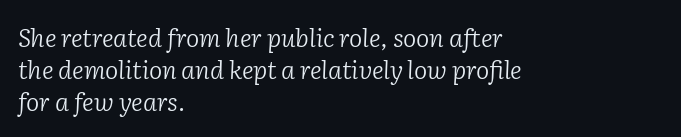
The image shows 25 px text type, italic (leaning right); set left-aligned, normal line spacing (1.29x), normal letter spacing, not underlined.
